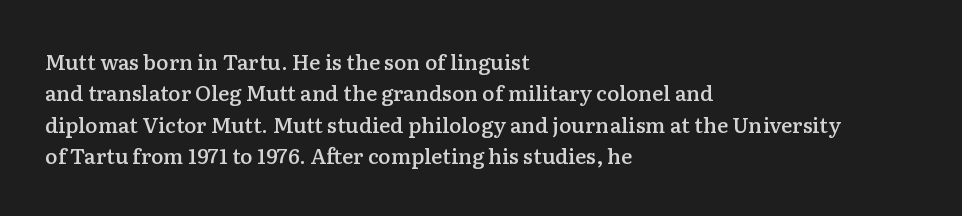
{"italic": "no", "bold": "semi", "underline": "no", "align": "left", "line_spacing": "normal", "line_spacing_ratio": 1.49, "letter_spacing": "normal", "letter_spacing_em": 0.0, "glyph_px": 21}
